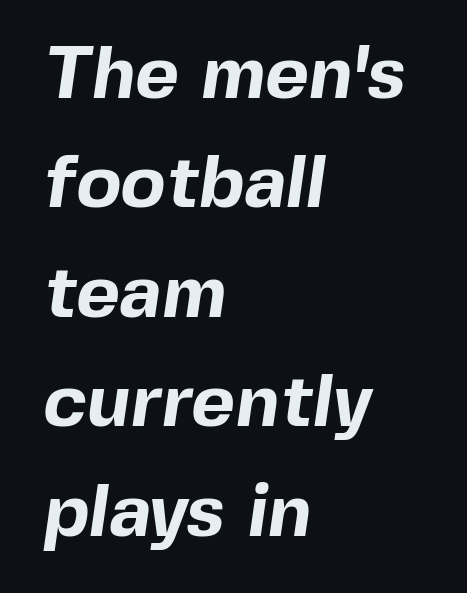
The face used here is a sans, in the tradition of grotesques and geometrics. Plain, unruled lines of type. Caption: bold face, heavy strokes. The face used here is proportionally spaced, like ordinary book or web type. The rag falls on the right side of this text block. Regular leading.
